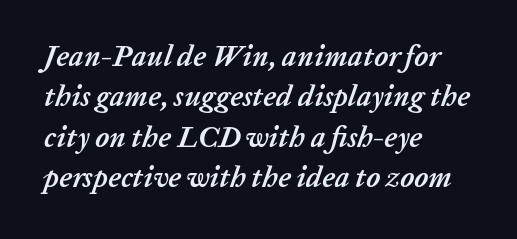
{"italic": "yes", "lean": "right", "slant_degrees": 20, "bold": "yes", "weight": "semibold", "width": "normal", "stroke_contrast": "low", "x_height": "medium", "monospaced": "no", "underline": "no", "align": "left", "line_spacing": "normal", "line_spacing_ratio": 1.39, "letter_spacing": "normal", "letter_spacing_em": 0.0, "glyph_px": 29}
